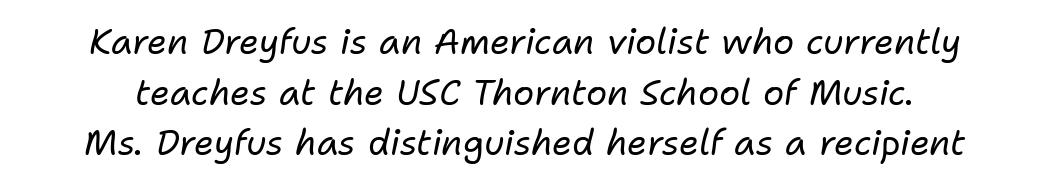
{"italic": "yes", "lean": "right", "slant_degrees": 11, "bold": "no", "weight": "regular", "width": "normal", "stroke_contrast": "low", "x_height": "medium", "monospaced": "no", "underline": "no", "line_spacing": "normal", "line_spacing_ratio": 1.45, "letter_spacing": "normal", "letter_spacing_em": 0.0, "glyph_px": 35}
